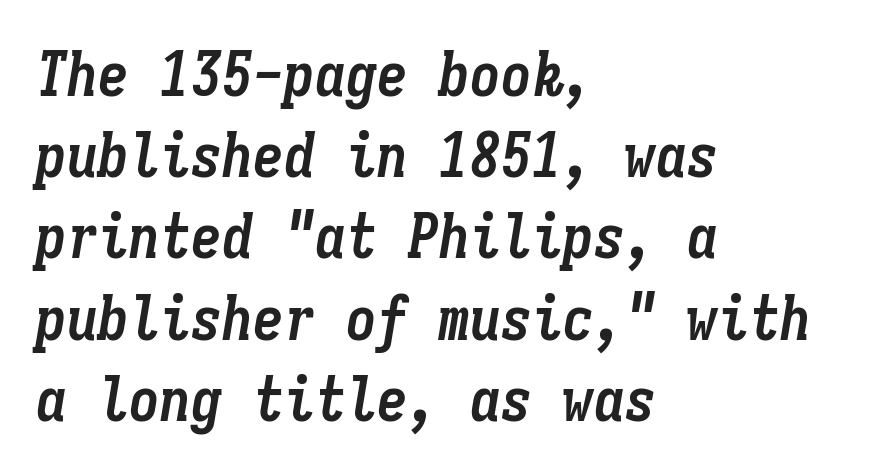
Emphasis-style slanted type is in use. Each row of text sits above clean, open space. In terms of weight, the rendering is a true, heavy bold. Reading down the block, your eye returns to a fixed left position each line.
